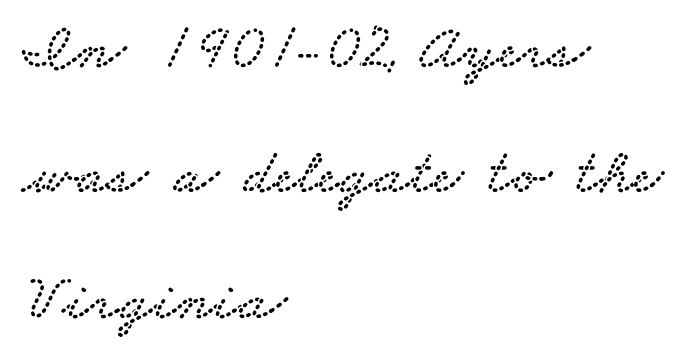
The image shows 65 px wide type; set left-aligned, loose line spacing (1.93x), normal letter spacing, not underlined; low stroke contrast and a small x-height.
